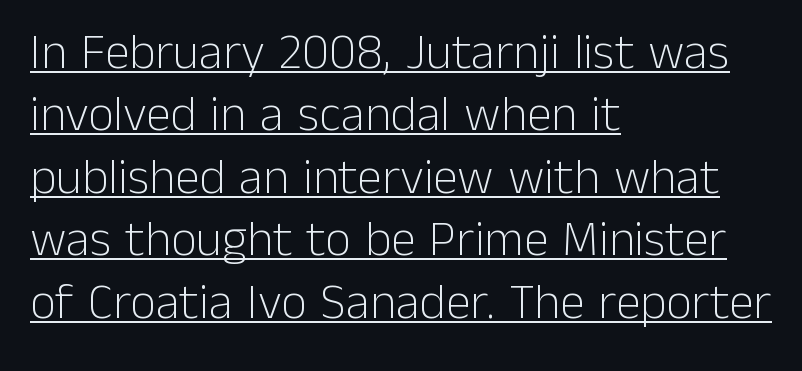
Q: Is the text bold? A: No.
Q: Is the text italic (slanted)? A: No, it is upright.
Q: Is the typeface a serif or a sans-serif typeface? A: Sans-serif.
Q: Is the text underlined? A: Yes.
Q: How is the paragraph aligned? A: Left-aligned.
Q: Is the spacing between letters normal or unusually wide? A: Normal.
Q: Is the spacing between lines tight, normal or loose? A: Normal.
Q: Width (condensed, normal, or wide)? A: Normal.
Q: Stroke contrast? A: Low.
Q: x-height? A: Medium.
Q: Monospaced? A: No.
